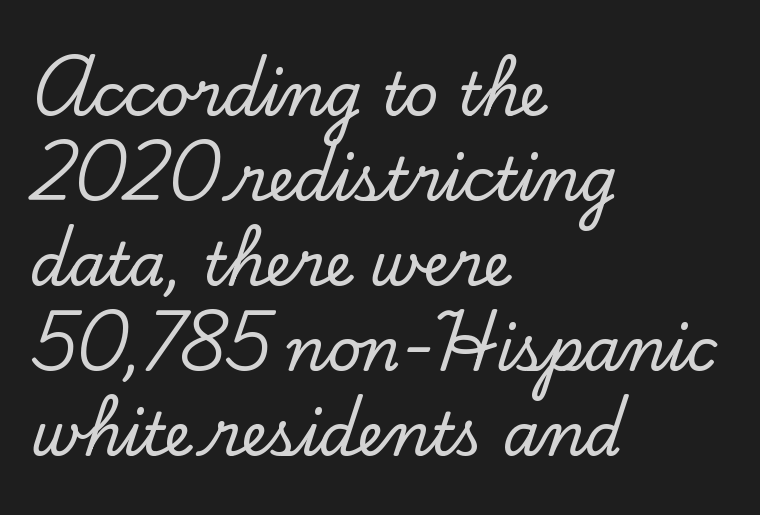
Q: Is the text italic (slanted)? A: Yes.
Q: Is the typeface a serif or a sans-serif typeface? A: Serif.
Q: Is the text underlined? A: No.
Q: How is the paragraph aligned? A: Left-aligned.
Q: Is the spacing between letters normal or unusually wide? A: Normal.
Q: Is the spacing between lines tight, normal or loose? A: Normal.
Q: Width (condensed, normal, or wide)? A: Normal.
Q: Stroke contrast? A: Low.
Q: x-height? A: Small.
Q: Monospaced? A: No.
